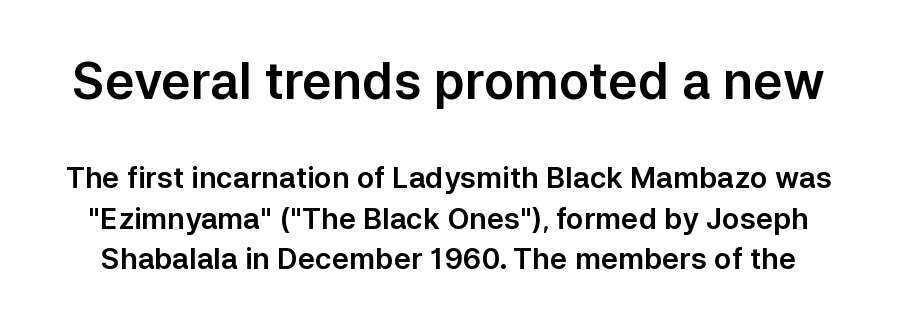
A typesetter would call this proportional, since set widths differ per character. Italic? Not at all — the glyphs are vertical. Descenders hang freely into open space. Regarding serifs, this sample does without them. These lines keep a tight, regular rhythm from letter to letter.
